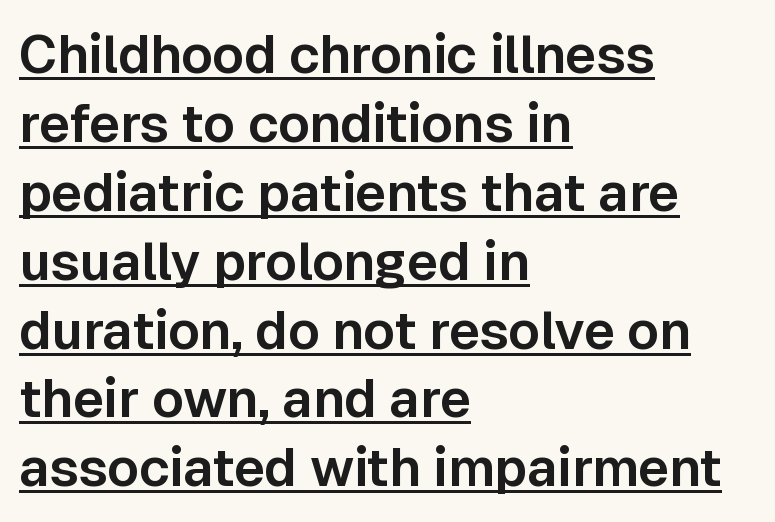
{"serif": "no", "italic": "no", "width": "normal", "stroke_contrast": "low", "x_height": "medium", "monospaced": "no", "underline": "yes", "align": "left", "line_spacing": "normal", "line_spacing_ratio": 1.3, "letter_spacing": "normal", "letter_spacing_em": 0.0, "glyph_px": 53}
